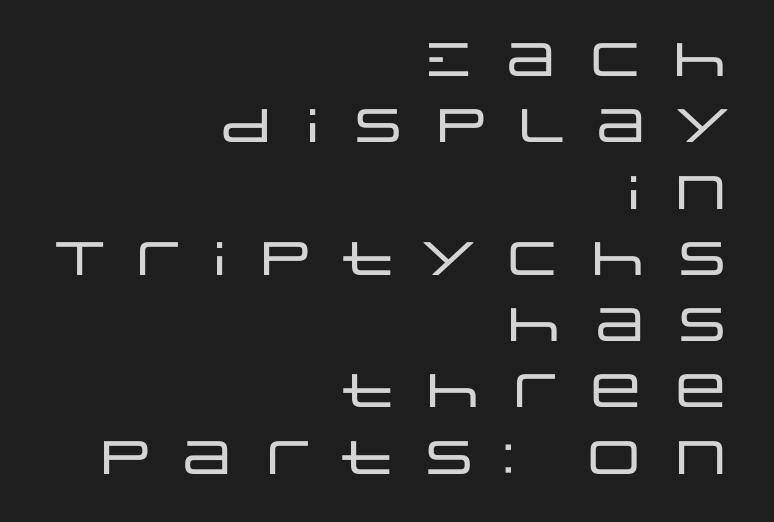
Q: Is the text italic (slanted)? A: No, it is upright.
Q: Is the typeface a serif or a sans-serif typeface? A: Sans-serif.
Q: Is the text underlined? A: No.
Q: How is the paragraph aligned? A: Right-aligned.
Q: Is the spacing between letters normal or unusually wide? A: Unusually wide.
Q: Is the spacing between lines tight, normal or loose? A: Normal.
Q: Width (condensed, normal, or wide)? A: Wide.
Q: Stroke contrast? A: Low.
Q: x-height? A: Large.
Q: Monospaced? A: No.
